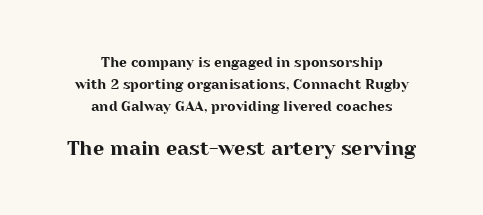
The image shows 20 px text type, upright; set centered, normal line spacing (1.58x), normal letter spacing, not underlined; the second (bottom) block is 1.43x larger.
